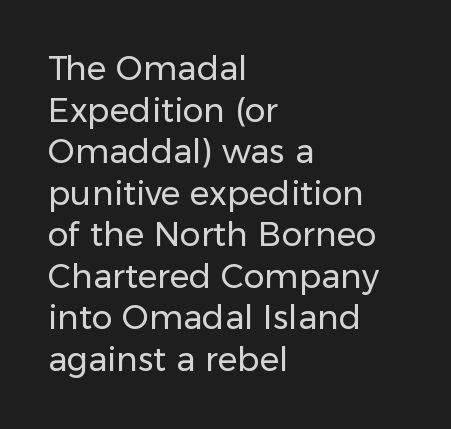
The image shows 33 px regular-weight sans-serif type, upright; set left-aligned, normal line spacing (1.26x), normal letter spacing, not underlined; low stroke contrast and a medium x-height.
